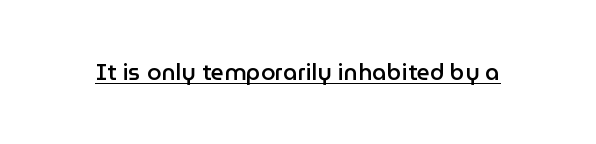
Q: Is the text bold? A: Semi-bold.
Q: Is the text italic (slanted)? A: No, it is upright.
Q: Is the text underlined? A: Yes.
Q: Is the spacing between letters normal or unusually wide? A: Normal.
